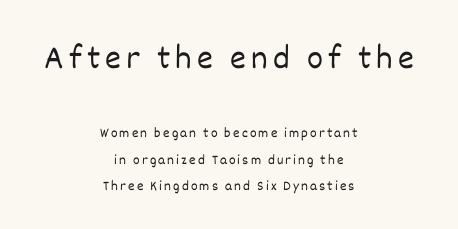
{"italic": "no", "bold": "no", "weight": "light", "width": "normal", "stroke_contrast": "low", "x_height": "large", "monospaced": "no", "underline": "no", "align": "center", "line_spacing_ratio": 1.89, "larger_block": "first", "size_ratio": 2.43, "glyph_px": 34}
